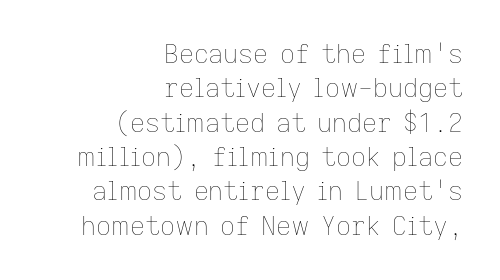
Q: Is the text bold? A: No.
Q: Is the text italic (slanted)? A: No, it is upright.
Q: Is the text underlined? A: No.
Q: How is the paragraph aligned? A: Right-aligned.
Q: Is the spacing between letters normal or unusually wide? A: Normal.
Q: Is the spacing between lines tight, normal or loose? A: Normal.
